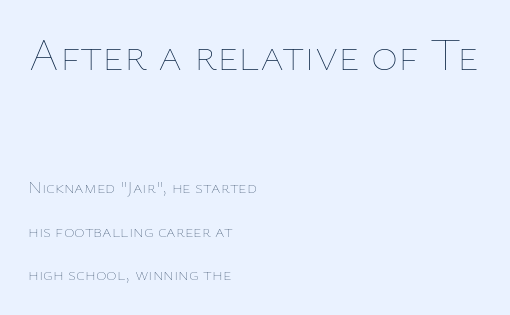
{"italic": "no", "bold": "no", "weight": "thin", "width": "normal", "stroke_contrast": "low", "x_height": "medium", "monospaced": "no", "underline": "no", "align": "left", "line_spacing": "loose", "line_spacing_ratio": 2.42, "letter_spacing": "normal", "letter_spacing_em": 0.0, "larger_block": "first", "size_ratio": 2.56, "glyph_px": 46}
